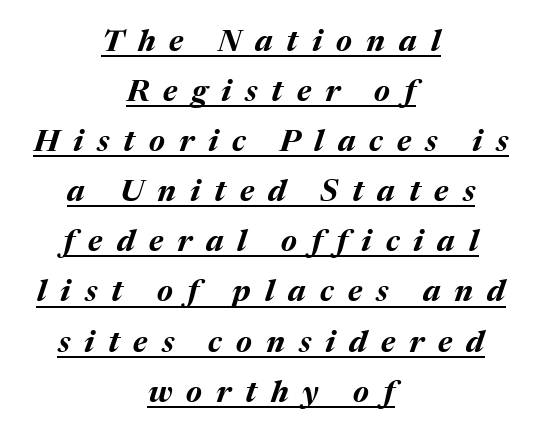
{"italic": "yes", "lean": "right", "slant_degrees": 17, "bold": "yes", "weight": "bold", "width": "normal", "stroke_contrast": "medium", "x_height": "medium", "monospaced": "no", "underline": "yes", "align": "center", "line_spacing": "normal", "line_spacing_ratio": 1.67, "letter_spacing": "wide", "letter_spacing_em": 0.47, "glyph_px": 30}
